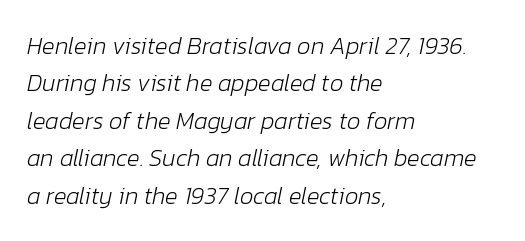
{"italic": "yes", "lean": "right", "slant_degrees": 12, "bold": "no", "underline": "no", "align": "left", "line_spacing": "normal", "line_spacing_ratio": 1.56, "letter_spacing": "normal", "letter_spacing_em": 0.0, "glyph_px": 24}
